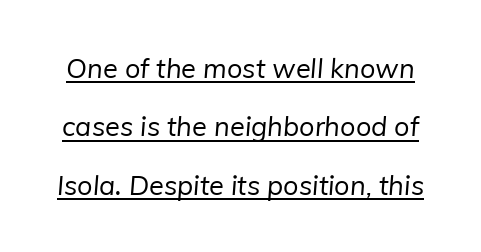
Vertical spacing — loose. The specimen includes a rule beneath the text block's lines. The passage shown has conventional tracking throughout. No heavy texture on the line: the type isn't bold.
